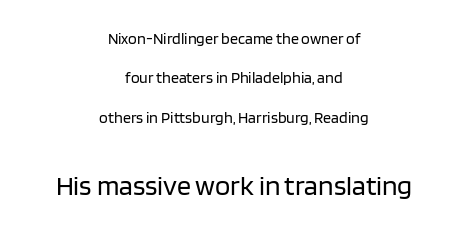
The image shows 28 px regular-weight sans-serif type, upright; set centered, loose line spacing (2.46x), normal letter spacing, not underlined; the second (bottom) block is 1.75x larger; low stroke contrast and a large x-height.
